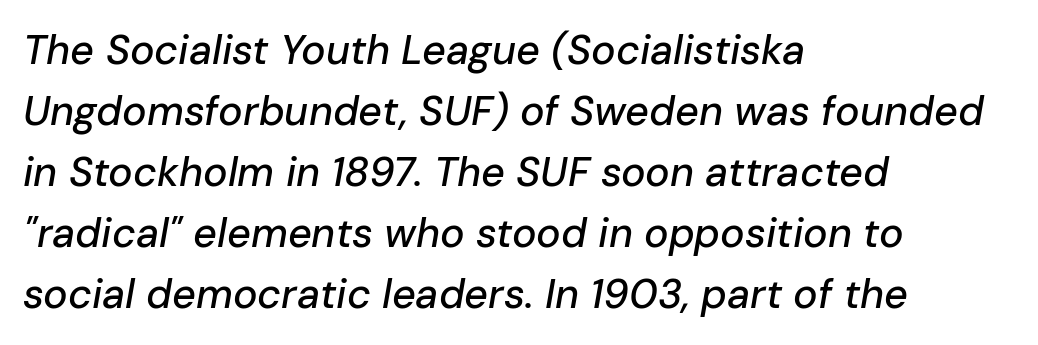
Letters rest on an invisible, unmarked baseline. Summary of vertical rhythm: regular, with standard interline spacing. The setting favours the left margin, as ordinary paragraphs usually do. A typesetter would call this zero additional tracking. A typesetter would call this proportional, since set widths differ per character. The letters are slanted; this is an italic face.
